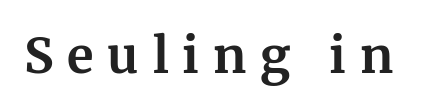
{"serif": "yes", "italic": "no", "bold": "yes", "weight": "bold", "width": "normal", "stroke_contrast": "medium", "x_height": "medium", "monospaced": "no", "underline": "no", "letter_spacing": "wide", "letter_spacing_em": 0.28, "glyph_px": 49}
